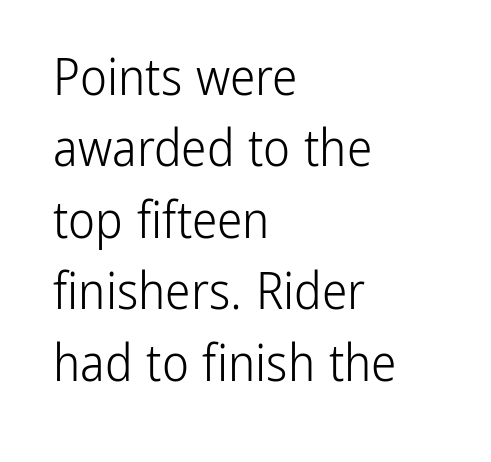
The image shows 51 px light, condensed sans-serif type, upright; set left-aligned, normal line spacing (1.4x), normal letter spacing, not underlined; low stroke contrast and a medium x-height.
